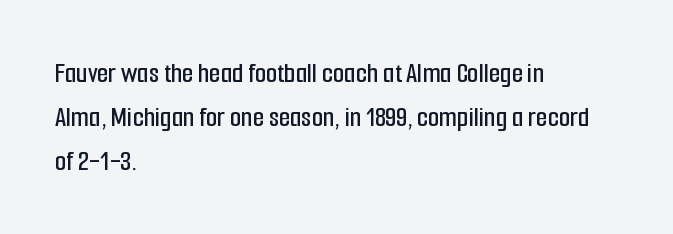
{"serif": "no", "italic": "no", "width": "condensed", "stroke_contrast": "low", "x_height": "medium", "monospaced": "no", "underline": "no", "align": "left", "line_spacing": "normal", "line_spacing_ratio": 1.51, "letter_spacing": "normal", "letter_spacing_em": 0.0, "glyph_px": 29}
